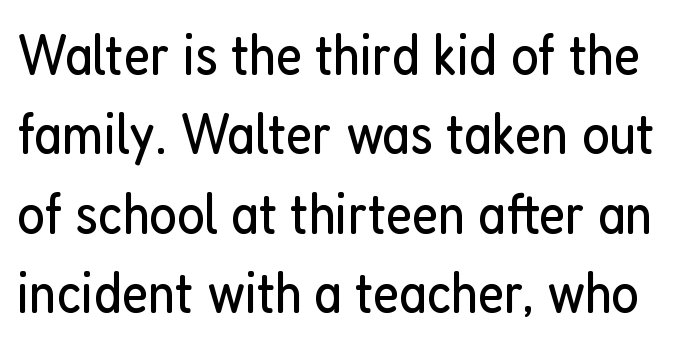
This rendering leaves character spacing at its baseline value. You could not count columns in this text — the font is proportionally spaced. A light-to-regular cut is what we see here. When letters stand straight like this, we call the style roman or upright. Baseline-to-baseline distance is the conventional proportion of letter height. The zone under the glyphs is completely vacant.
